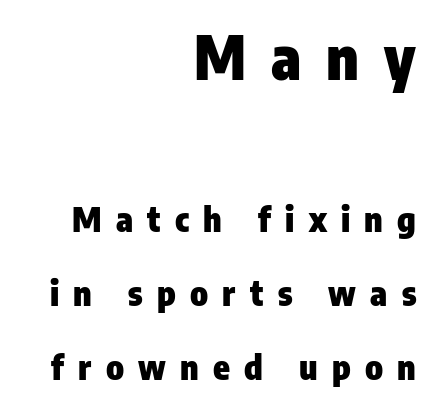
Weight check: bold — yes, fully. The rendering uses natural spacing where letterforms have individual widths. The characters display no serif detailing; their extremities are plain. Letters rest on an invisible, unmarked baseline. How would I describe the line gaps? Wide and relaxed. These lines are set flush right with a ragged left edge.
